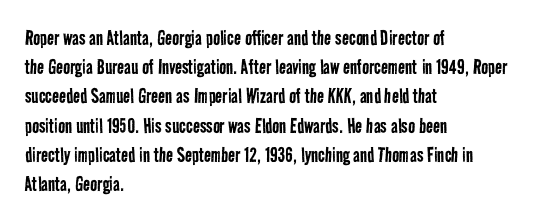
{"bold": "no", "underline": "no", "align": "left", "line_spacing": "normal", "line_spacing_ratio": 1.27, "letter_spacing": "normal", "letter_spacing_em": 0.0, "glyph_px": 23}
